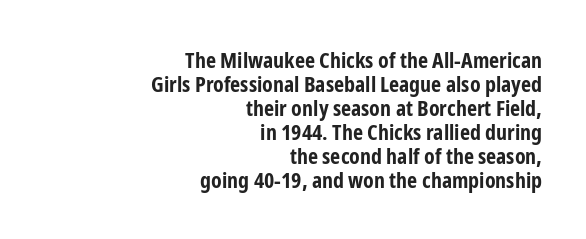
Compared with an ordinary text face, these strokes are far heavier — a full bold. Vertically, the passage feels compressed, each row crowding the next. Descenders are the only things crossing below the line. Is there any slant? The stems are plumb.
